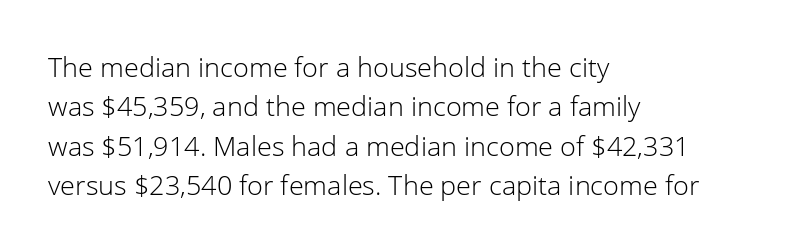
{"italic": "no", "bold": "no", "underline": "no", "align": "left", "line_spacing": "normal", "line_spacing_ratio": 1.46, "letter_spacing": "normal", "letter_spacing_em": 0.0, "glyph_px": 27}
